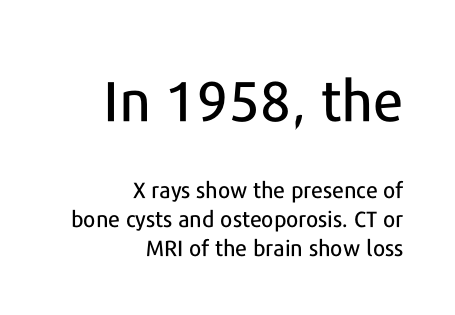
{"serif": "no", "italic": "no", "width": "normal", "stroke_contrast": "low", "x_height": "medium", "monospaced": "no", "underline": "no", "align": "right", "line_spacing": "normal", "line_spacing_ratio": 1.32, "letter_spacing": "normal", "letter_spacing_em": 0.0, "larger_block": "first", "size_ratio": 2.55, "glyph_px": 56}
